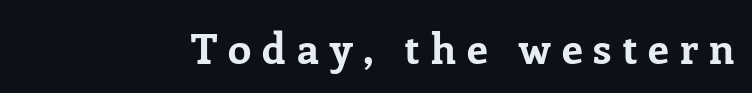
The image shows 42 px bold serif type, upright; set unusually wide letter spacing (+0.26 em), not underlined; low stroke contrast and a medium x-height.
